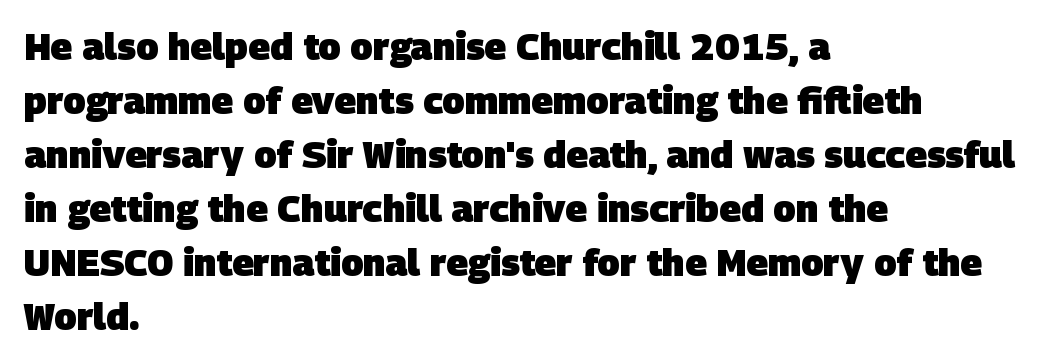
Each letter keeps its own natural width here, so spacing adapts to shape. Descenders are the only things crossing below the line. Inter-character spacing is left at the font's built-in metrics. The rendering shows plain stroke endings on the letterforms — a sans-serif design. A dark, heavy texture on the line: the type is bold.
